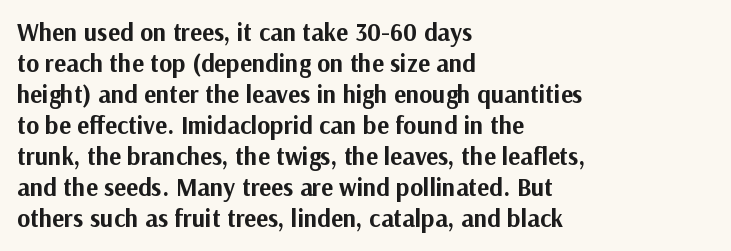
Q: Is the text bold? A: Yes.
Q: Is the text italic (slanted)? A: No, it is upright.
Q: Is the text underlined? A: No.
Q: How is the paragraph aligned? A: Left-aligned.
Q: Is the spacing between letters normal or unusually wide? A: Normal.
